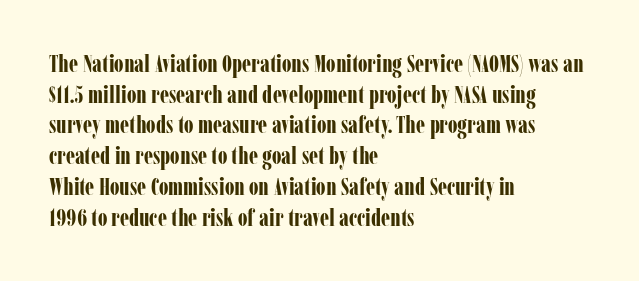
Q: Is the text bold? A: Yes.
Q: Is the text italic (slanted)? A: No, it is upright.
Q: Is the text underlined? A: No.
Q: How is the paragraph aligned? A: Left-aligned.
Q: Is the spacing between letters normal or unusually wide? A: Normal.
Q: Is the spacing between lines tight, normal or loose? A: Normal.
